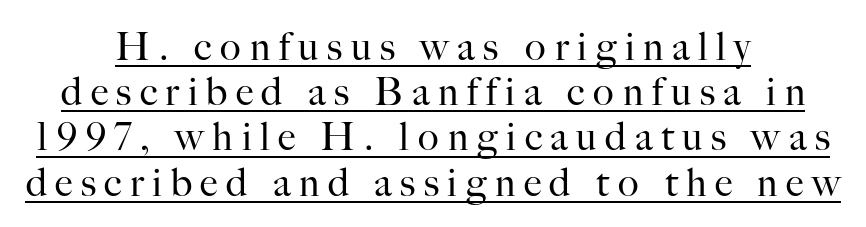
The letters are spread apart with noticeably loose tracking. Every character sits straight up, as roman type does. Note the varied advance widths — an 'i' is clearly narrower than an 'm'. Short and long lines alike share a common midpoint.
